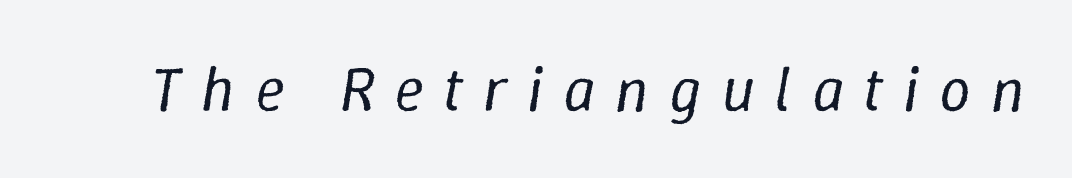
{"italic": "yes", "lean": "right", "slant_degrees": 9, "bold": "no", "weight": "regular", "width": "normal", "stroke_contrast": "low", "x_height": "medium", "monospaced": "no", "underline": "no", "letter_spacing": "wide", "letter_spacing_em": 0.31, "glyph_px": 63}
